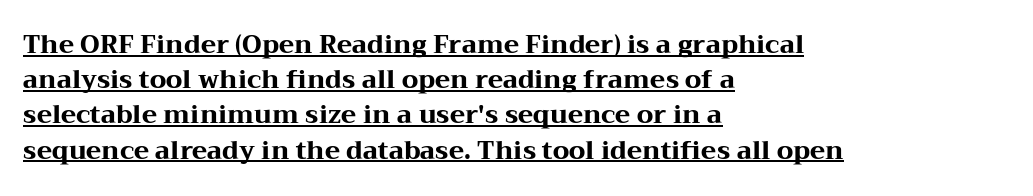
Q: Is the text bold? A: Yes.
Q: Is the text italic (slanted)? A: No, it is upright.
Q: Is the text underlined? A: Yes.
Q: How is the paragraph aligned? A: Left-aligned.
Q: Is the spacing between letters normal or unusually wide? A: Normal.
Q: Is the spacing between lines tight, normal or loose? A: Normal.
